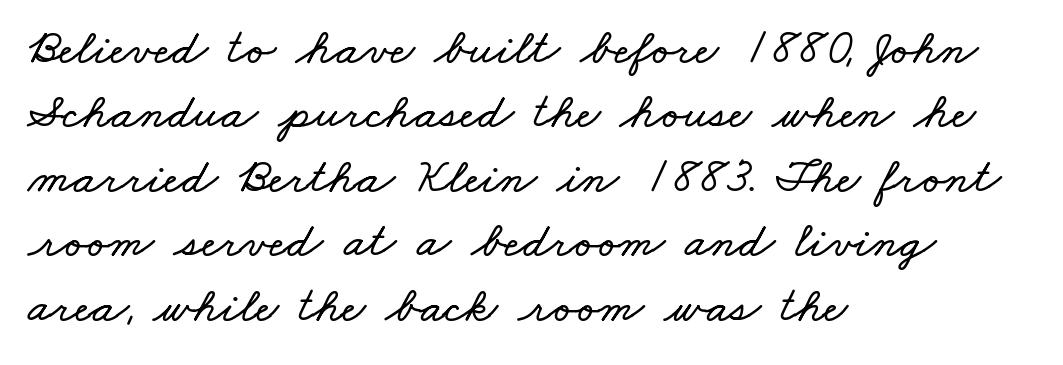
Q: Is the text underlined? A: No.
Q: How is the paragraph aligned? A: Left-aligned.
Q: Is the spacing between letters normal or unusually wide? A: Normal.
Q: Is the spacing between lines tight, normal or loose? A: Normal.
Q: Width (condensed, normal, or wide)? A: Wide.
Q: Stroke contrast? A: Low.
Q: x-height? A: Small.
Q: Monospaced? A: No.
